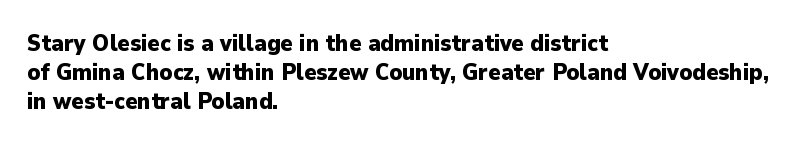
The image shows 23 px bold type, upright; set left-aligned, normal line spacing (1.27x), normal letter spacing, not underlined.
